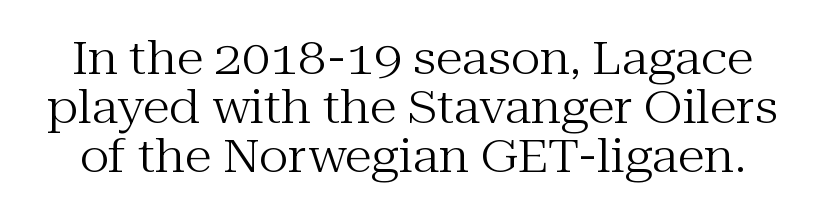
Weight: regular or lighter. Typographically, this falls in the serif category. The words here are not underlined. What's the leading like? Squeezed, with rows nearly overlapping.
